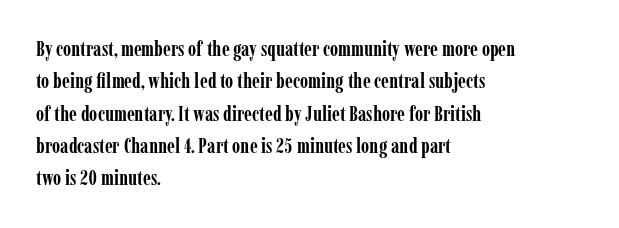
The image shows 21 px bold type, upright; set left-aligned, normal line spacing (1.54x), normal letter spacing, not underlined.
